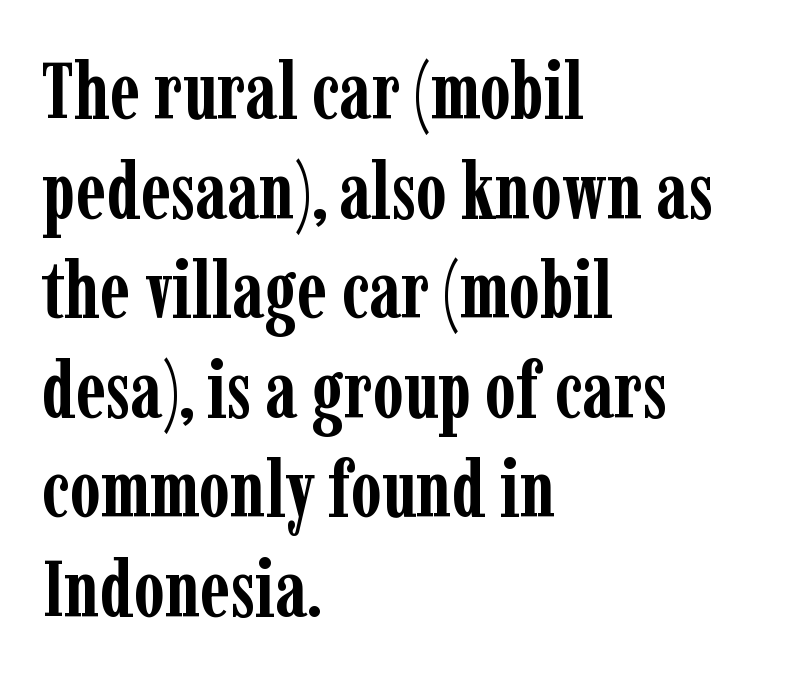
{"serif": "yes", "italic": "no", "bold": "yes", "weight": "semibold", "width": "condensed", "stroke_contrast": "low", "x_height": "medium", "monospaced": "no", "underline": "no", "align": "left", "line_spacing": "normal", "line_spacing_ratio": 1.26, "letter_spacing": "normal", "letter_spacing_em": 0.0, "glyph_px": 79}
